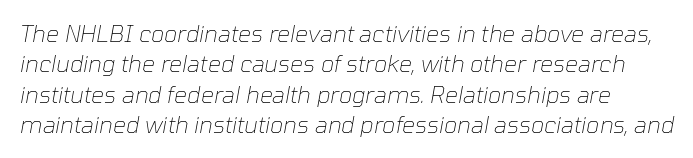
Q: Is the text bold? A: No.
Q: Is the text italic (slanted)? A: Yes, it leans right by about 10 degrees.
Q: Is the text underlined? A: No.
Q: Is the spacing between letters normal or unusually wide? A: Normal.
Q: Is the spacing between lines tight, normal or loose? A: Normal.
